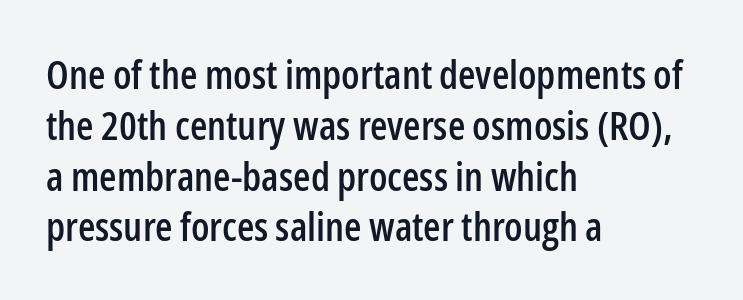
The image shows 40 px condensed sans-serif type, upright; set left-aligned, normal line spacing (1.27x), normal letter spacing, not underlined; low stroke contrast and a medium x-height.
